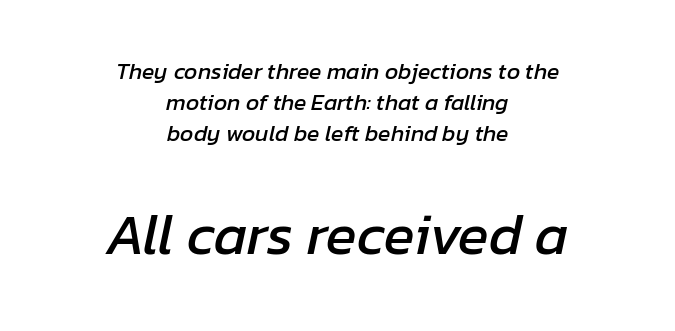
Q: Is the text italic (slanted)? A: Yes, it leans right by about 12 degrees.
Q: Is the text underlined? A: No.
Q: How is the paragraph aligned? A: Centered.
Q: Is the spacing between letters normal or unusually wide? A: Normal.
Q: Is the spacing between lines tight, normal or loose? A: Normal.
Q: Which block of text is set in a larger size, the first (top) or the second (bottom)? A: The second (bottom) one.
Q: Width (condensed, normal, or wide)? A: Normal.
Q: Stroke contrast? A: Low.
Q: x-height? A: Medium.
Q: Monospaced? A: No.
